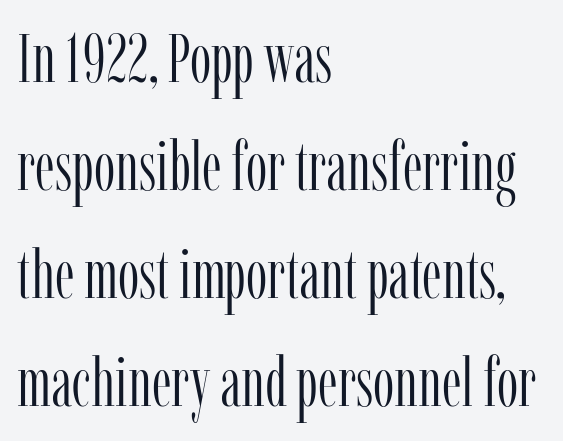
The image shows 68 px light, condensed serif type, upright; set left-aligned, normal line spacing (1.59x), normal letter spacing, not underlined; low stroke contrast and a medium x-height.
